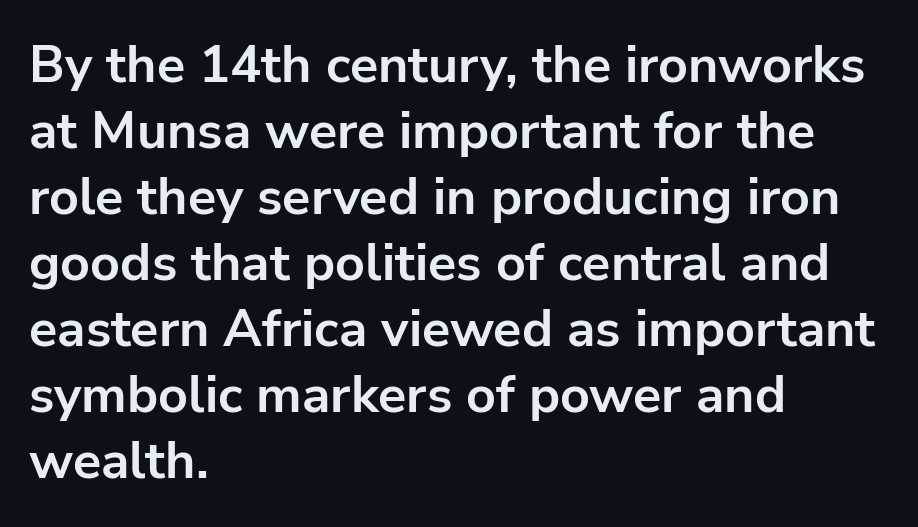
These words are printed bold, with thick strokes throughout. Underline: absent. This rendering leaves character spacing at its baseline value. Students, observe: this is what conventionally led text looks like. Vertical strokes here are truly vertical. The letters carry no serifs — their stems end cleanly without finishing strokes.
